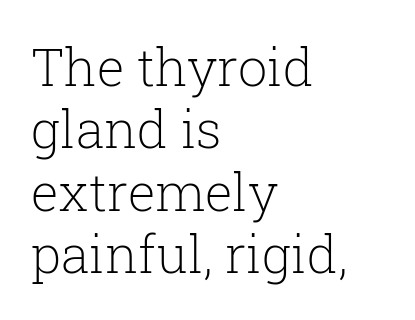
{"serif": "yes", "italic": "no", "bold": "no", "weight": "light", "width": "normal", "stroke_contrast": "low", "x_height": "medium", "monospaced": "no", "underline": "no", "align": "left", "line_spacing_ratio": 1.2, "letter_spacing": "normal", "letter_spacing_em": 0.0, "glyph_px": 52}
